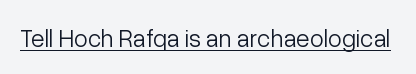
The image shows 25 px text type, upright; set normal letter spacing, underlined.
